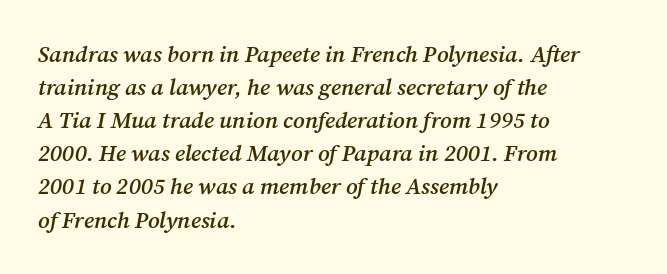
The image shows 23 px text type, italic (leaning right); set left-aligned, normal line spacing (1.44x), normal letter spacing, not underlined.
